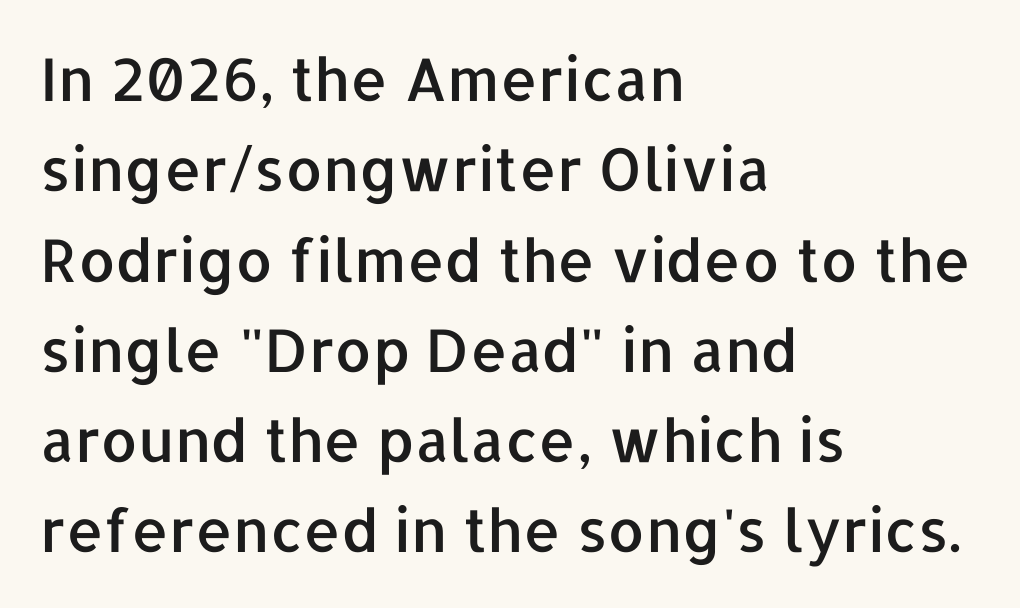
The image shows 59 px sans-serif type, upright; set left-aligned, normal line spacing (1.53x), normal letter spacing, not underlined; low stroke contrast and a medium x-height.
